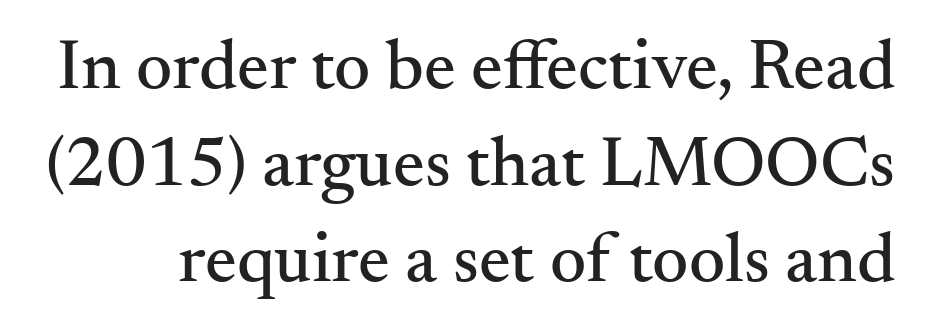
Words float on clear page, feet unadorned. Is this a sans? No — the strokes have serifs. Tracking here is standard; glyphs follow each other at the usual distance. Successive baselines arrive at the customary interval. If you drew a line through each stem, it would be perfectly vertical. Note the varied advance widths — an 'i' is clearly narrower than an 'm'.
